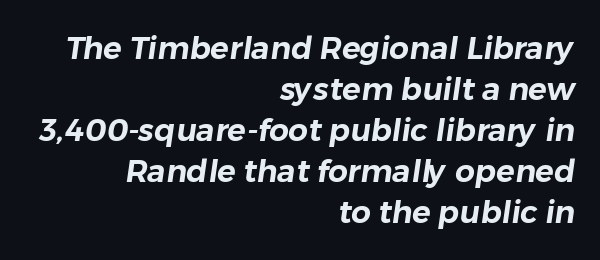
{"serif": "no", "width": "normal", "stroke_contrast": "low", "x_height": "medium", "monospaced": "no", "underline": "no", "align": "right", "line_spacing": "normal", "line_spacing_ratio": 1.32, "letter_spacing": "normal", "letter_spacing_em": 0.0, "glyph_px": 31}
